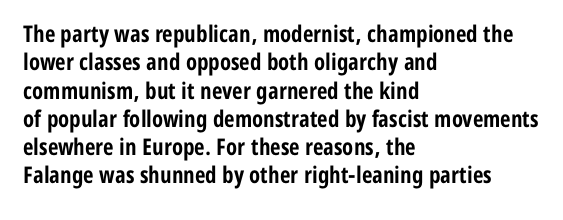
{"italic": "no", "bold": "yes", "underline": "no", "align": "left", "line_spacing_ratio": 1.23, "letter_spacing": "normal", "letter_spacing_em": 0.0, "glyph_px": 23}
